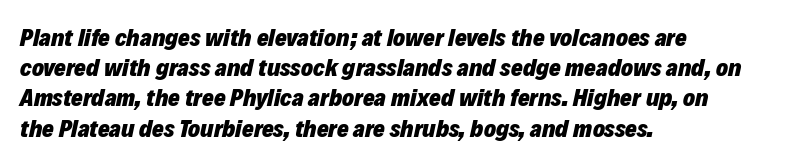
The image shows 25 px bold type, italic (leaning right); set left-aligned, line spacing 1.21x, normal letter spacing, not underlined.
